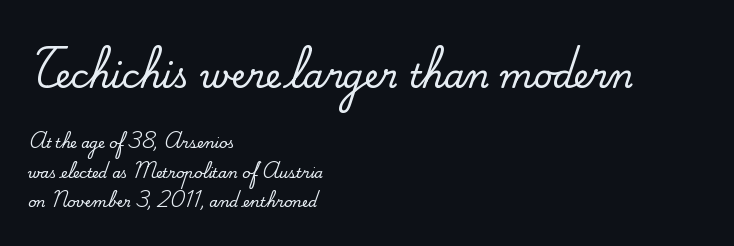
Type style note: has serifs. A classic flush-left, rag-right setting is used for this passage. Compared with typical body copy, the letter spacing here is the same. Quick note: interline space is abundant.
